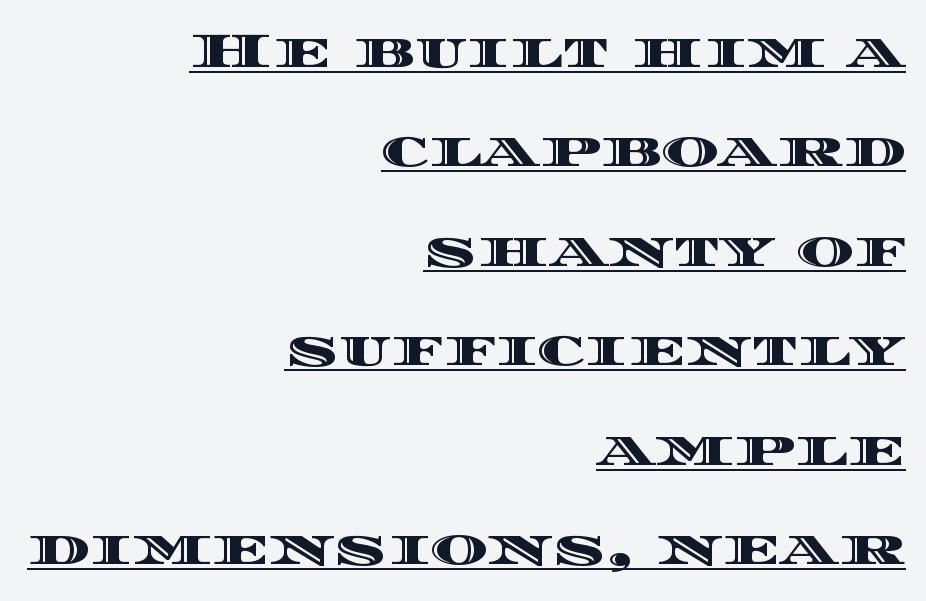
{"italic": "no", "width": "wide", "x_height": "large", "monospaced": "no", "underline": "yes", "align": "right", "line_spacing": "loose", "line_spacing_ratio": 2.03, "letter_spacing": "normal", "letter_spacing_em": 0.0, "glyph_px": 49}
